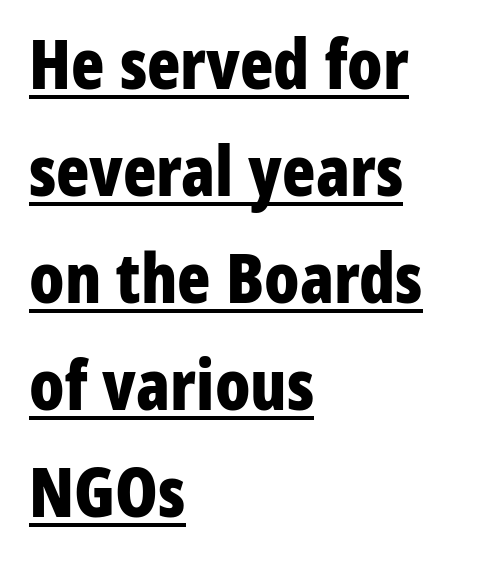
The letters stand straight up with perfectly vertical stems. Has an underline been added? It has. Stroke terminals: plain, sans-serif. The type is set solid horizontally, with unmodified tracking.
